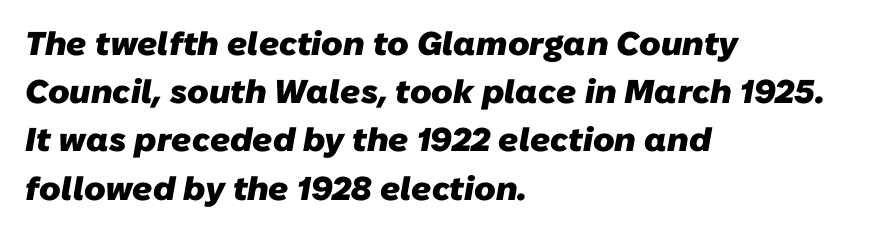
Tracking value appears to be zero — textbook default spacing. Anything drawn beneath the words? Only blank space. One glance says typical: line gaps are just what's usual. The typeface chosen for these lines omits serifs. This rendering uses left alignment, leaving the right contour irregular. A typesetter would call this proportional, since set widths differ per character.
